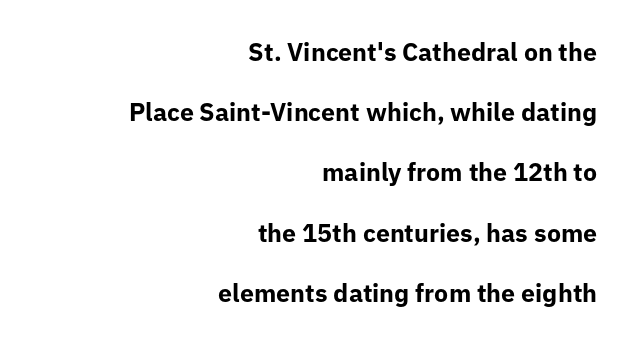
The image shows 25 px bold type, upright; set right-aligned, loose line spacing (2.41x), normal letter spacing, not underlined.
